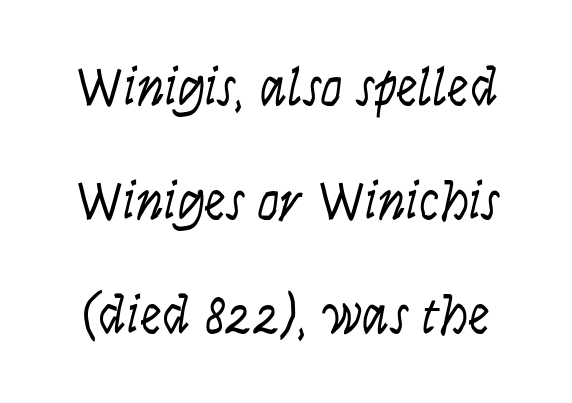
Q: Is the text bold? A: No.
Q: Is the text italic (slanted)? A: Yes, it leans right by about 9 degrees.
Q: Is the text underlined? A: No.
Q: Is the spacing between letters normal or unusually wide? A: Normal.
Q: Is the spacing between lines tight, normal or loose? A: Loose.
Q: Width (condensed, normal, or wide)? A: Condensed.
Q: Stroke contrast? A: Low.
Q: x-height? A: Large.
Q: Monospaced? A: No.
